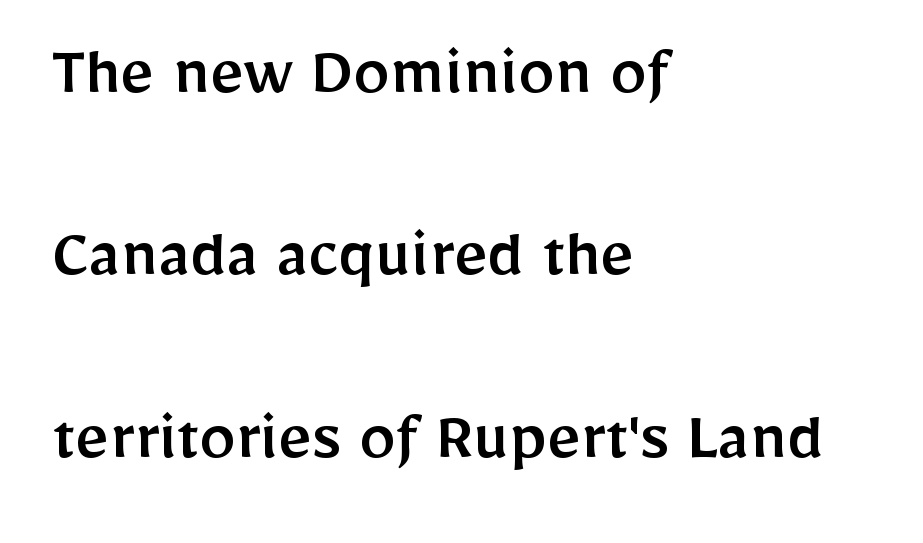
This rendering leaves character spacing at its baseline value. No word sits above an underline. The glyphs in this specimen are sans serif. The passage shown stacks its lines with a broad gap. The passage shown is typed in a proportional face where columns would drift.
